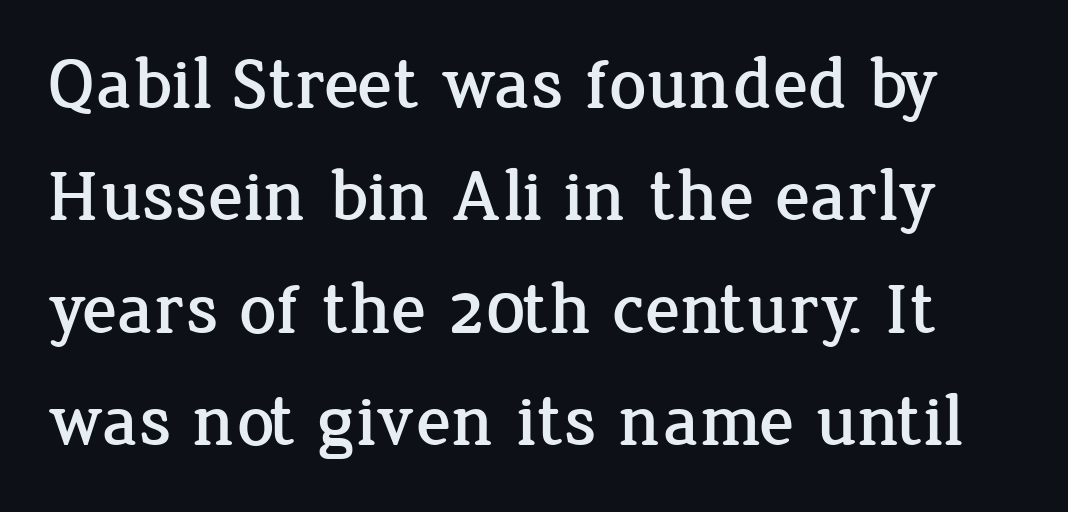
A typesetter would call this proportional, since set widths differ per character. Baseline-to-baseline distance is the conventional proportion of letter height. No extra tracking has been applied to these lines. The specimen omits any rule beneath the text block's lines. Note: serifs present on the glyphs.
